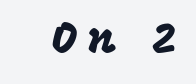
Q: Is the text italic (slanted)? A: Yes.
Q: Is the typeface a serif or a sans-serif typeface? A: Sans-serif.
Q: Is the text underlined? A: No.
Q: Is the spacing between letters normal or unusually wide? A: Unusually wide.
Q: Width (condensed, normal, or wide)? A: Normal.
Q: Stroke contrast? A: Low.
Q: x-height? A: Large.
Q: Monospaced? A: No.
